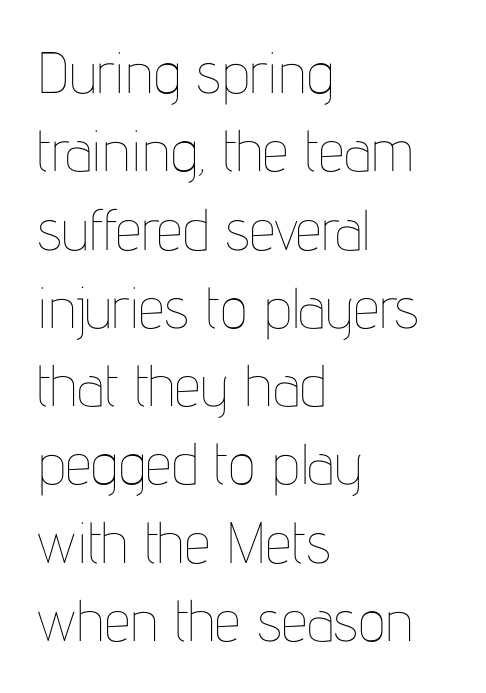
{"italic": "no", "bold": "no", "weight": "thin", "width": "condensed", "stroke_contrast": "low", "x_height": "medium", "monospaced": "no", "underline": "no", "align": "left", "line_spacing": "normal", "line_spacing_ratio": 1.35, "letter_spacing": "normal", "letter_spacing_em": 0.0, "glyph_px": 58}
